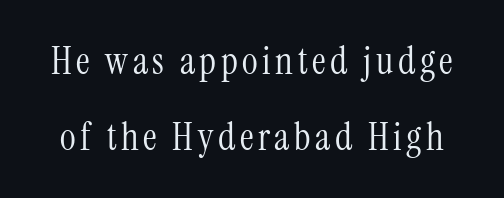
The image shows 38 px light, condensed serif type, upright; set loose line spacing (1.99x), not underlined; medium stroke contrast and a medium x-height.
